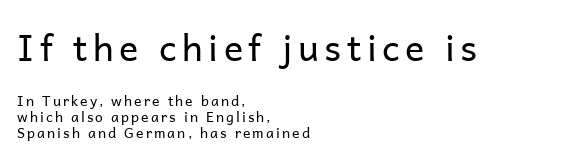
{"serif": "no", "italic": "no", "bold": "no", "weight": "regular", "width": "normal", "stroke_contrast": "low", "x_height": "medium", "monospaced": "no", "underline": "no", "align": "left", "line_spacing_ratio": 1.16, "larger_block": "first", "size_ratio": 2.57, "glyph_px": 36}
